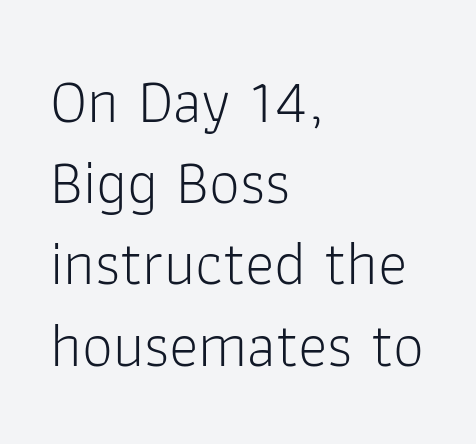
The image shows 62 px light sans-serif type, upright; set left-aligned, normal line spacing (1.31x), normal letter spacing, not underlined; low stroke contrast and a medium x-height.
